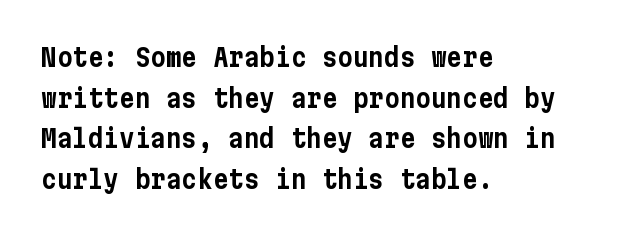
This rendering features lettering with no underline. How are the letters spaced? Ordinarily, with no added tracking. The setting favours the left margin, as ordinary paragraphs usually do. Does the lettering tilt? It doesn't — this is upright. Summary of vertical rhythm: regular, with standard interline spacing.
